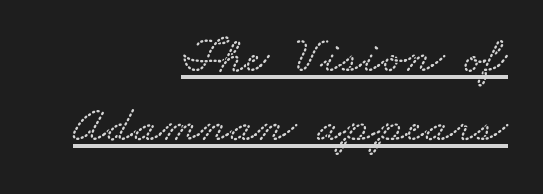
{"width": "wide", "stroke_contrast": "low", "x_height": "small", "monospaced": "no", "underline": "yes", "align": "right", "line_spacing": "normal", "line_spacing_ratio": 1.36, "letter_spacing": "normal", "letter_spacing_em": 0.0, "glyph_px": 51}
